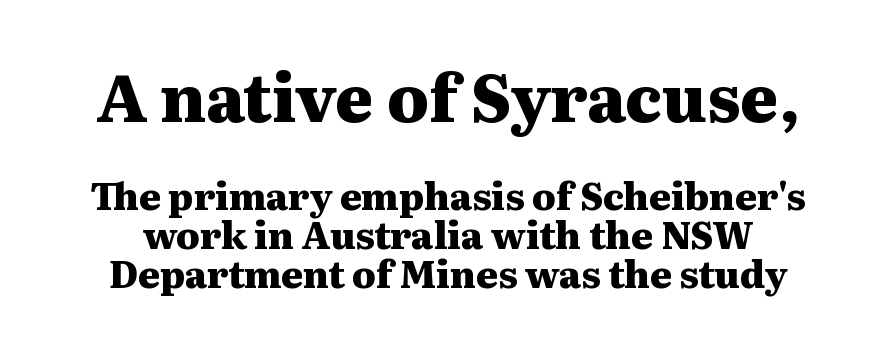
Cramped leading. Each line is balanced around a shared central axis. Weight check: bold — yes, fully. The words here are not underlined. Observe the serifs anchoring each vertical stroke in this sample. Students, note that the glyphs here touch the page at normal intervals.
